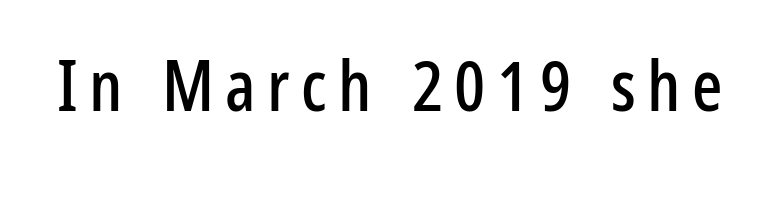
Q: Is the text italic (slanted)? A: No, it is upright.
Q: Is the typeface a serif or a sans-serif typeface? A: Sans-serif.
Q: Is the text underlined? A: No.
Q: Width (condensed, normal, or wide)? A: Condensed.
Q: Stroke contrast? A: Low.
Q: x-height? A: Medium.
Q: Monospaced? A: No.
